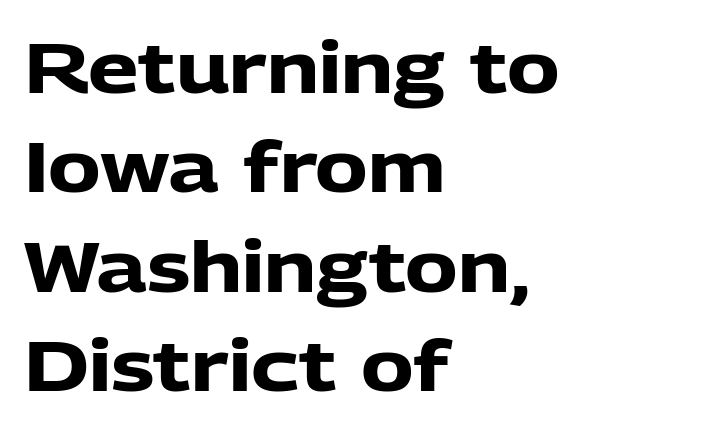
Q: Is the text bold? A: Yes.
Q: Is the text italic (slanted)? A: No, it is upright.
Q: Is the typeface a serif or a sans-serif typeface? A: Sans-serif.
Q: Is the text underlined? A: No.
Q: How is the paragraph aligned? A: Left-aligned.
Q: Is the spacing between letters normal or unusually wide? A: Normal.
Q: Is the spacing between lines tight, normal or loose? A: Normal.
Q: Width (condensed, normal, or wide)? A: Normal.
Q: Stroke contrast? A: Low.
Q: x-height? A: Medium.
Q: Monospaced? A: No.
